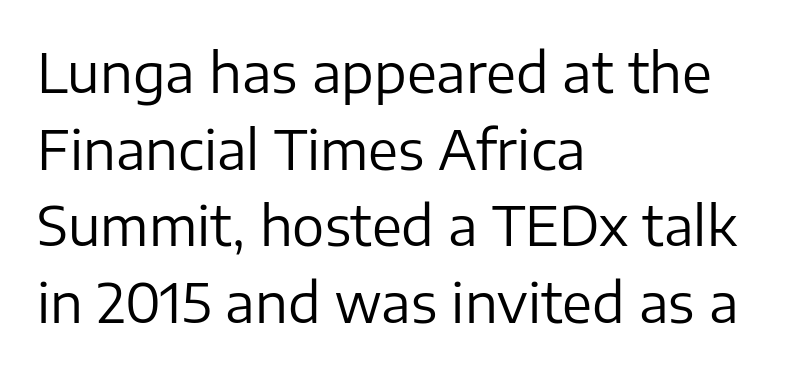
The image shows 54 px regular-weight sans-serif type, upright; set left-aligned, normal line spacing (1.42x), normal letter spacing, not underlined; low stroke contrast and a medium x-height.
